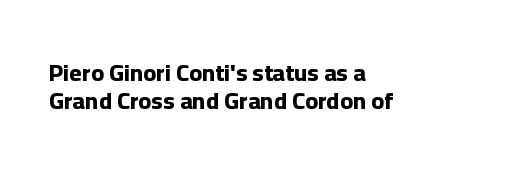
The image shows 24 px bold type, upright; set left-aligned, line spacing 1.17x, normal letter spacing, not underlined.
